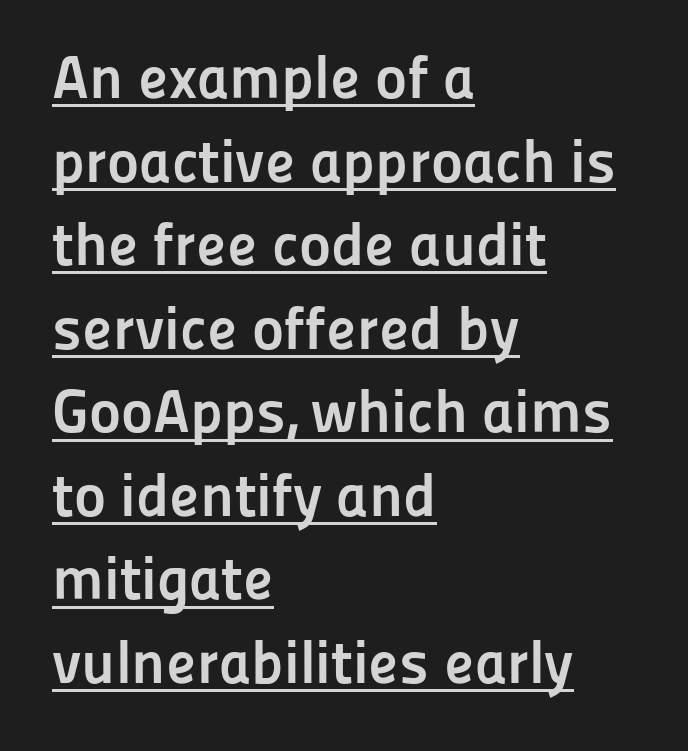
The face used here has the dense, thick strokes of a bold. The letters advance in unequal steps, a hallmark of proportional type. Is there any slant? The stems are plumb. Regarding leading, the lines here are spaced in the standard way.
